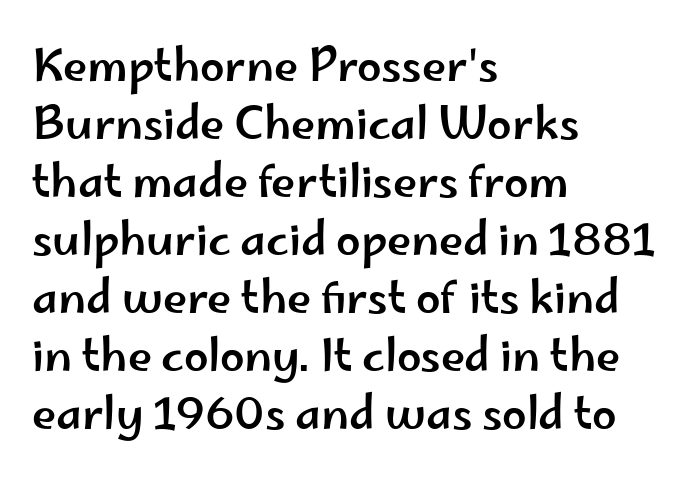
A typesetter would call this proportional, since set widths differ per character. Baseline-to-baseline distance is the conventional proportion of letter height. The letters stand straight up with perfectly vertical stems. This rendering features lettering with no underline.
